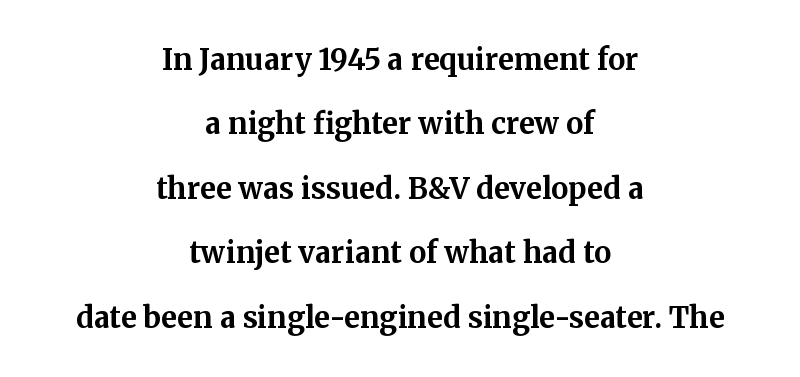
Q: Is the text bold? A: Yes.
Q: Is the text italic (slanted)? A: No, it is upright.
Q: Is the typeface a serif or a sans-serif typeface? A: Serif.
Q: Is the text underlined? A: No.
Q: How is the paragraph aligned? A: Centered.
Q: Is the spacing between letters normal or unusually wide? A: Normal.
Q: Is the spacing between lines tight, normal or loose? A: Loose.
Q: Width (condensed, normal, or wide)? A: Normal.
Q: Stroke contrast? A: Medium.
Q: x-height? A: Medium.
Q: Monospaced? A: No.
